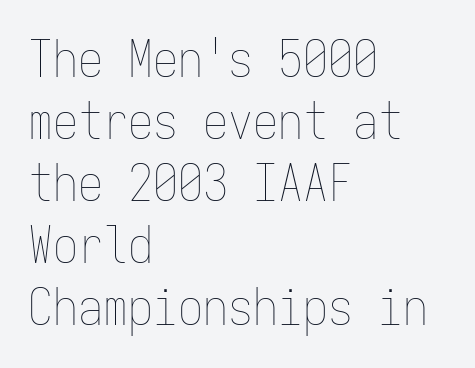
Q: Is the text bold? A: No.
Q: Is the text italic (slanted)? A: No, it is upright.
Q: Is the text underlined? A: No.
Q: How is the paragraph aligned? A: Left-aligned.
Q: Is the spacing between letters normal or unusually wide? A: Normal.
Q: Width (condensed, normal, or wide)? A: Condensed.
Q: Stroke contrast? A: Low.
Q: x-height? A: Medium.
Q: Monospaced? A: Yes.
